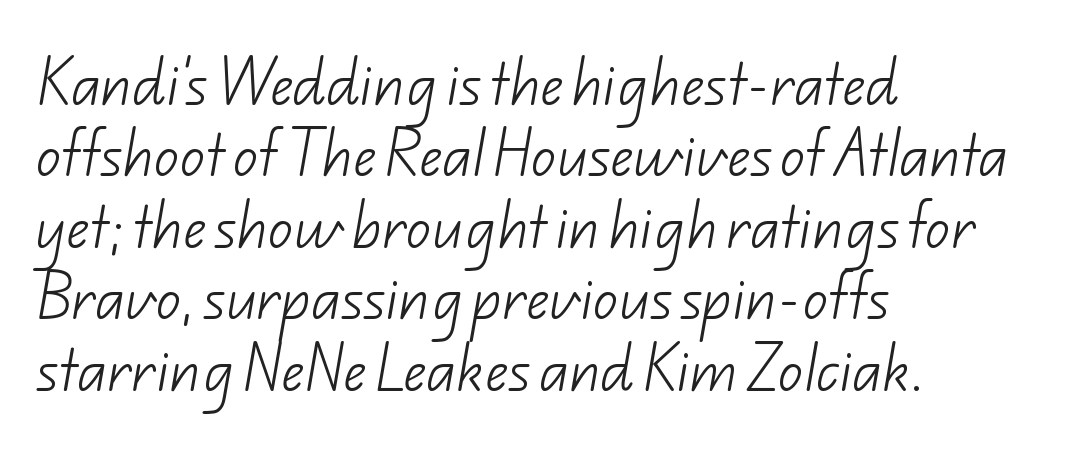
{"serif": "no", "bold": "no", "weight": "light", "width": "normal", "stroke_contrast": "low", "x_height": "small", "monospaced": "no", "underline": "no", "align": "left", "line_spacing": "normal", "line_spacing_ratio": 1.43, "letter_spacing": "normal", "letter_spacing_em": 0.0, "glyph_px": 50}
